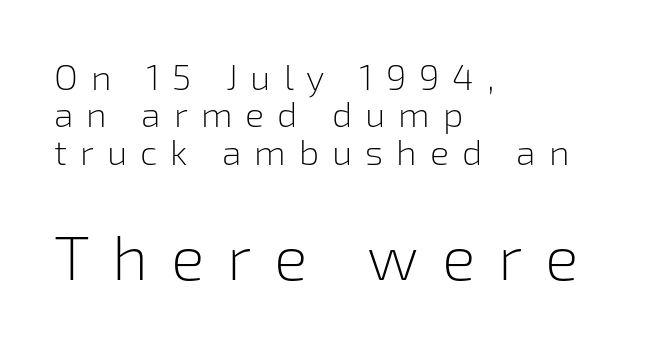
{"serif": "no", "italic": "no", "bold": "no", "weight": "light", "width": "normal", "stroke_contrast": "low", "x_height": "medium", "monospaced": "no", "underline": "no", "align": "left", "line_spacing": "tight", "line_spacing_ratio": 1.04, "letter_spacing": "wide", "letter_spacing_em": 0.36, "larger_block": "second", "size_ratio": 1.75, "glyph_px": 63}
